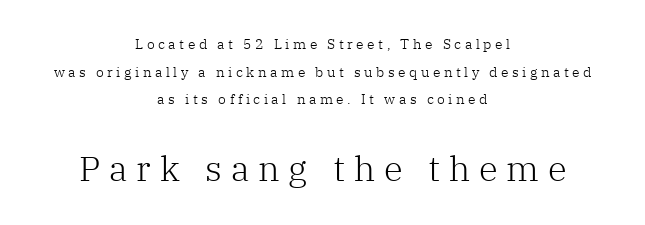
Q: Is the text bold? A: No.
Q: Is the text italic (slanted)? A: No, it is upright.
Q: Is the typeface a serif or a sans-serif typeface? A: Serif.
Q: Is the text underlined? A: No.
Q: How is the paragraph aligned? A: Centered.
Q: Is the spacing between letters normal or unusually wide? A: Unusually wide.
Q: Is the spacing between lines tight, normal or loose? A: Loose.
Q: Which block of text is set in a larger size, the first (top) or the second (bottom)? A: The second (bottom) one.
Q: Width (condensed, normal, or wide)? A: Normal.
Q: Stroke contrast? A: Low.
Q: x-height? A: Medium.
Q: Monospaced? A: No.
